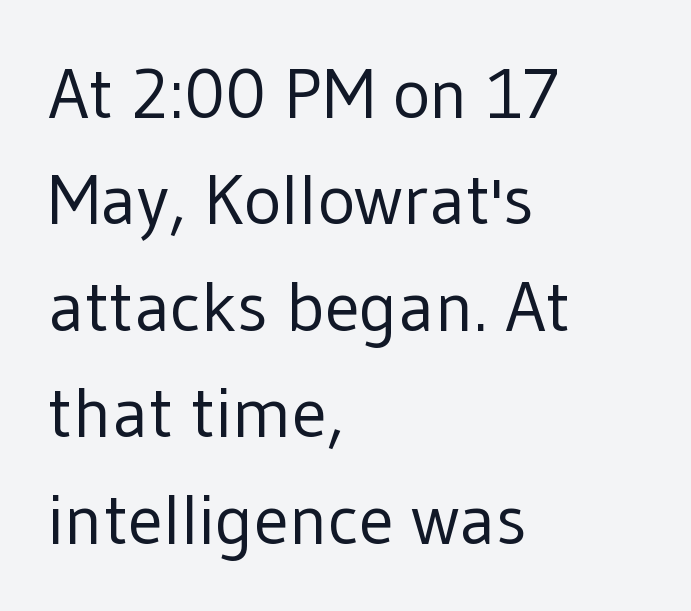
The image shows 71 px regular-weight sans-serif type, upright; set left-aligned, normal line spacing (1.5x), normal letter spacing, not underlined; low stroke contrast and a medium x-height.
